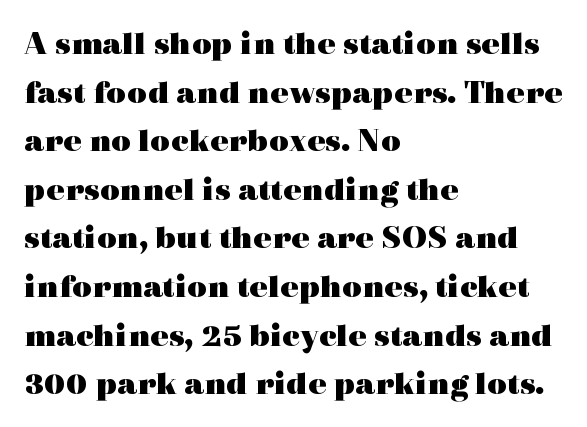
The image shows 34 px heavy, wide serif type, upright; set left-aligned, normal line spacing (1.43x), normal letter spacing, not underlined; a medium x-height.
